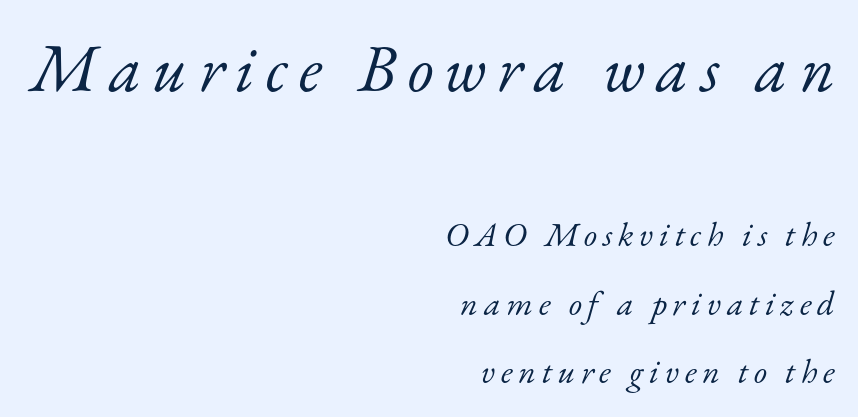
The image shows 67 px light serif type, italic (leaning right); set right-aligned, loose line spacing (2.01x), not underlined; the first (top) block is 1.97x larger; low stroke contrast and a small x-height.
